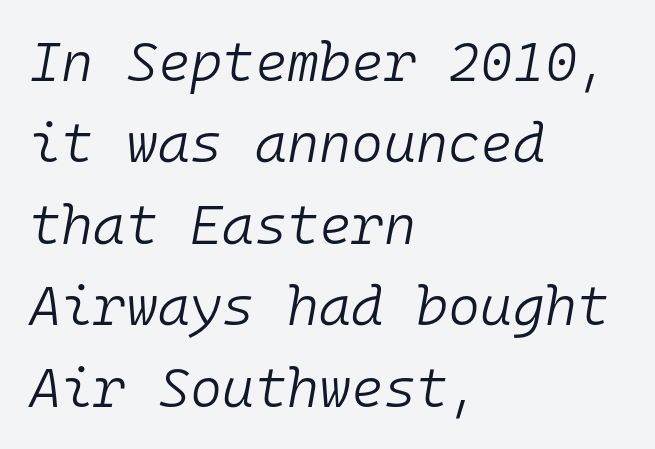
Every character sits at an angle, as italics do. These lines are set flush left with a ragged right edge. Think standard paragraph weight, or any step lighter than that. One glance says typical: line gaps are just what's usual. Bare-footed words on every line. Look at the tracking — it's just the regular setting, nothing added.
